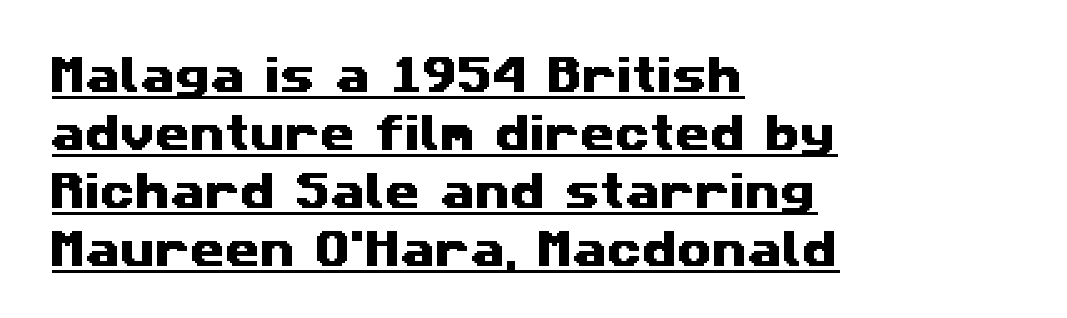
Q: Is the typeface a serif or a sans-serif typeface? A: Sans-serif.
Q: Is the text underlined? A: Yes.
Q: How is the paragraph aligned? A: Left-aligned.
Q: Is the spacing between letters normal or unusually wide? A: Normal.
Q: Is the spacing between lines tight, normal or loose? A: Normal.
Q: Width (condensed, normal, or wide)? A: Wide.
Q: Stroke contrast? A: Medium.
Q: x-height? A: Medium.
Q: Monospaced? A: No.
